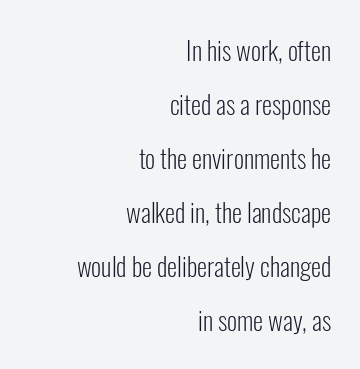
{"italic": "no", "bold": "no", "underline": "no", "align": "right", "line_spacing": "loose", "line_spacing_ratio": 2.08, "letter_spacing": "normal", "letter_spacing_em": 0.0, "glyph_px": 26}
